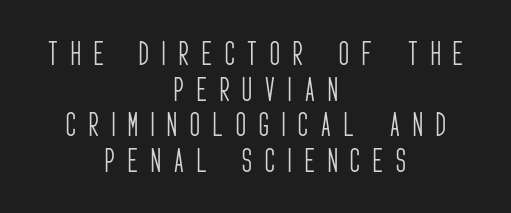
Q: Is the text bold? A: No.
Q: Is the text italic (slanted)? A: No, it is upright.
Q: Is the text underlined? A: No.
Q: How is the paragraph aligned? A: Centered.
Q: Is the spacing between letters normal or unusually wide? A: Unusually wide.
Q: Is the spacing between lines tight, normal or loose? A: Normal.
